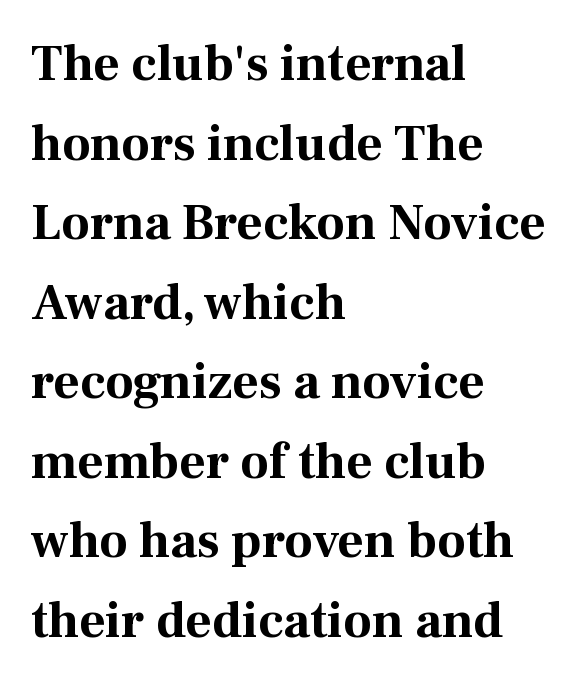
{"serif": "yes", "italic": "no", "bold": "yes", "weight": "bold", "width": "normal", "stroke_contrast": "medium", "x_height": "medium", "monospaced": "no", "underline": "no", "align": "left", "line_spacing": "normal", "line_spacing_ratio": 1.56, "letter_spacing": "normal", "letter_spacing_em": 0.0, "glyph_px": 51}
